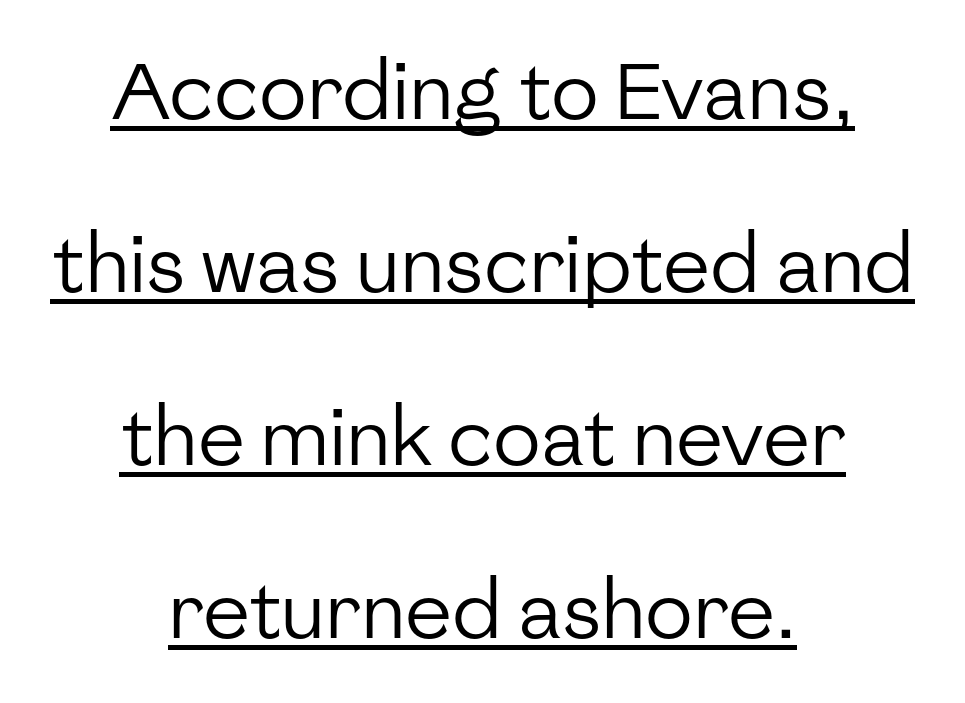
{"serif": "no", "italic": "no", "bold": "no", "weight": "regular", "width": "normal", "stroke_contrast": "low", "x_height": "medium", "monospaced": "no", "underline": "yes", "align": "center", "line_spacing": "loose", "line_spacing_ratio": 2.19, "letter_spacing": "normal", "letter_spacing_em": 0.0, "glyph_px": 79}
